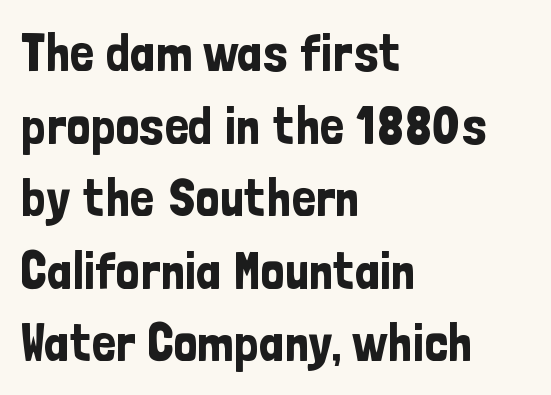
The setting favours the left margin, as ordinary paragraphs usually do. This sample has the flowing, uneven cadence of proportional lettering. Vertical strokes here are truly vertical. These lines keep a tight, regular rhythm from letter to letter.
